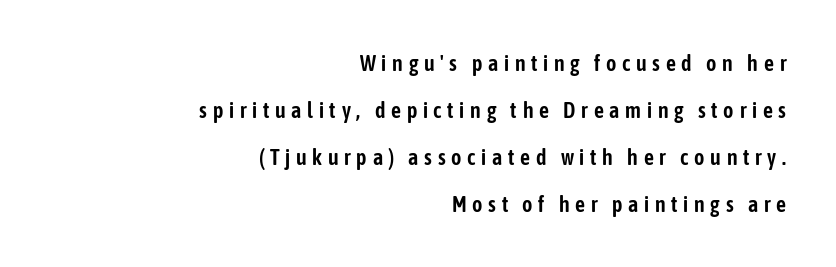
{"italic": "no", "underline": "no", "align": "right", "line_spacing": "loose", "line_spacing_ratio": 2.13, "letter_spacing": "wide", "letter_spacing_em": 0.26, "glyph_px": 22}
